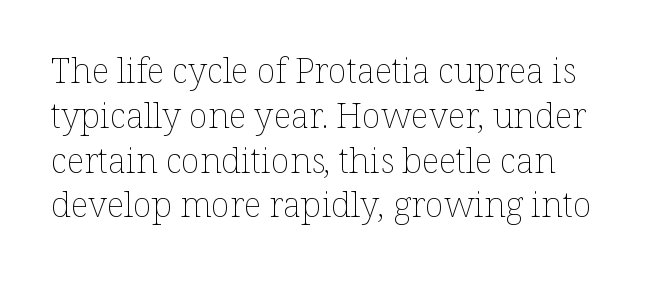
Caption: standard tracking, unaltered. Caption: face not bold, strokes unweighted. The strip under each line holds only bare page. When letters stand straight like this, we call the style roman or upright.
